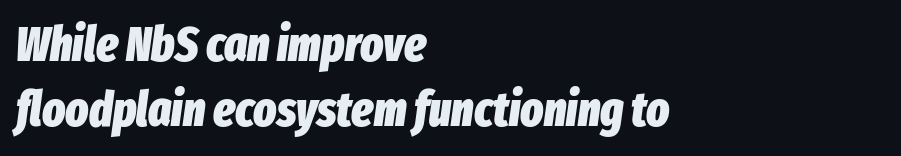
Q: Is the text bold? A: Yes.
Q: Is the text italic (slanted)? A: Yes, it leans right by about 8 degrees.
Q: Is the text underlined? A: No.
Q: How is the paragraph aligned? A: Left-aligned.
Q: Is the spacing between letters normal or unusually wide? A: Normal.
Q: Is the spacing between lines tight, normal or loose? A: Normal.
Q: Width (condensed, normal, or wide)? A: Condensed.
Q: Stroke contrast? A: Low.
Q: x-height? A: Medium.
Q: Monospaced? A: No.
